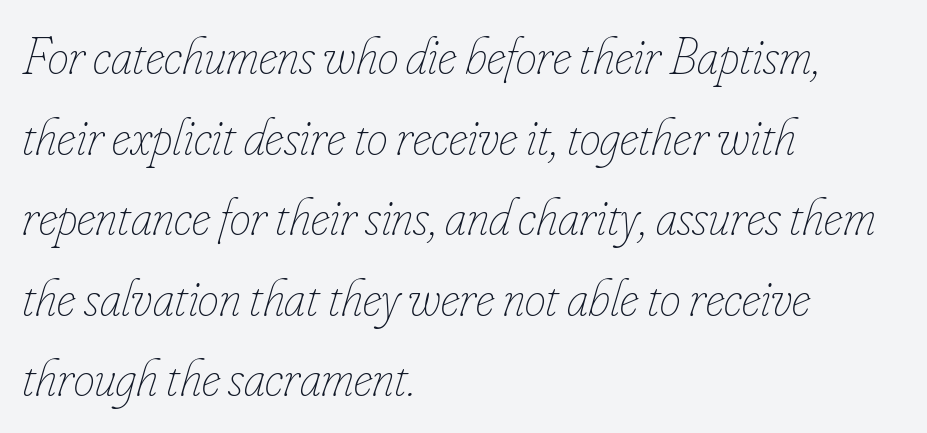
The image shows 53 px thin, condensed type, italic (leaning right); set left-aligned, normal line spacing (1.52x), normal letter spacing, not underlined; low stroke contrast and a small x-height.
